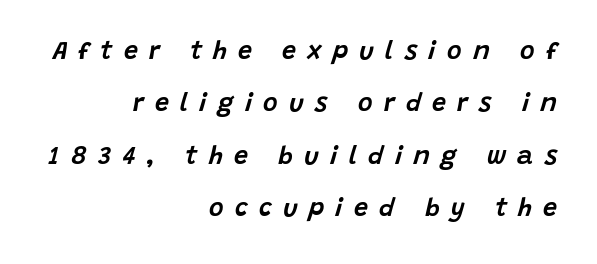
The image shows 25 px text type, italic (leaning right); set right-aligned, loose line spacing (2.1x), unusually wide letter spacing (+0.45 em), not underlined.
